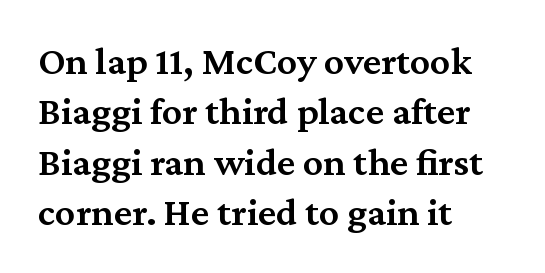
The image shows 40 px semibold serif type, upright; set left-aligned, normal line spacing (1.26x), normal letter spacing, not underlined; medium stroke contrast and a medium x-height.
